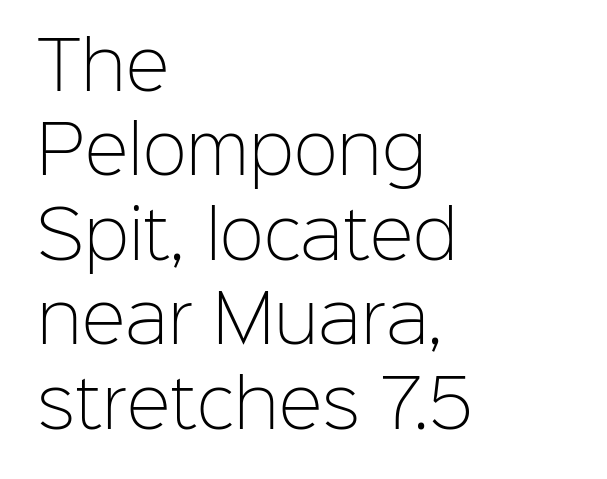
The image shows 66 px light sans-serif type, upright; set left-aligned, normal line spacing (1.28x), normal letter spacing, not underlined; low stroke contrast and a medium x-height.
